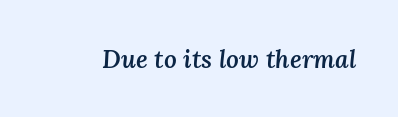
The image shows 25 px text type, italic (leaning right); set normal letter spacing, not underlined.
